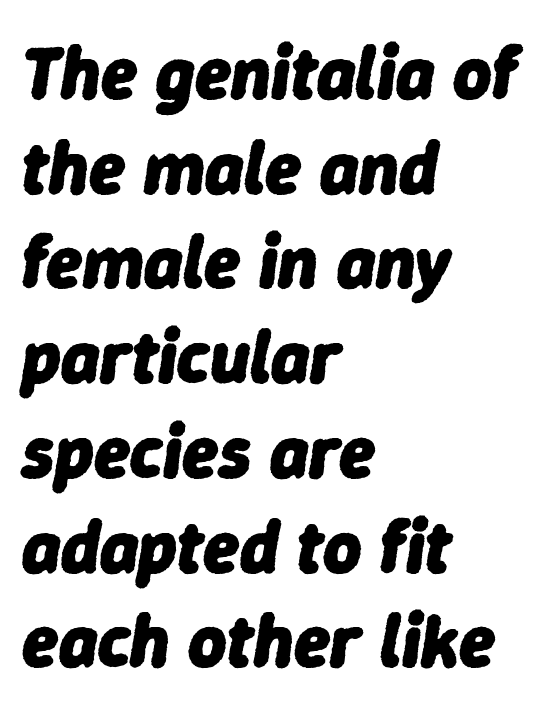
{"italic": "yes", "lean": "right", "slant_degrees": 9, "bold": "yes", "weight": "heavy", "width": "normal", "stroke_contrast": "low", "x_height": "medium", "monospaced": "no", "underline": "no", "align": "left", "line_spacing": "normal", "line_spacing_ratio": 1.28, "letter_spacing": "normal", "letter_spacing_em": 0.0, "glyph_px": 74}
